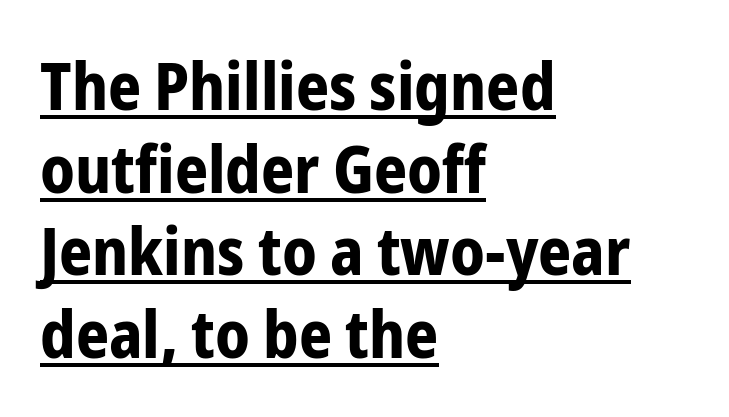
{"serif": "no", "italic": "no", "bold": "yes", "weight": "bold", "width": "condensed", "stroke_contrast": "low", "x_height": "medium", "monospaced": "no", "underline": "yes", "align": "left", "line_spacing": "normal", "line_spacing_ratio": 1.27, "letter_spacing": "normal", "letter_spacing_em": 0.0, "glyph_px": 65}
